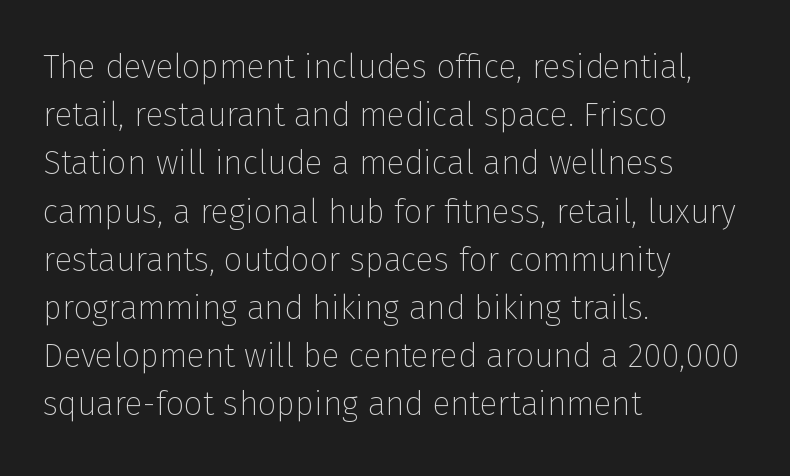
Check under the words: just untouched page. Note the varied advance widths — an 'i' is clearly narrower than an 'm'. Characters follow at the spacing the type designer built in. A typesetter would mark this as roman, not italic. In terms of leading, this rendering sits right in the middle.
